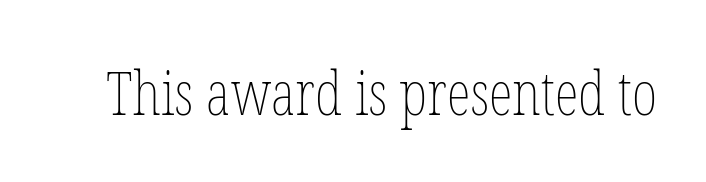
Q: Is the text bold? A: No.
Q: Is the text italic (slanted)? A: No, it is upright.
Q: Is the text underlined? A: No.
Q: Is the spacing between letters normal or unusually wide? A: Normal.
Q: Width (condensed, normal, or wide)? A: Condensed.
Q: Stroke contrast? A: Low.
Q: x-height? A: Medium.
Q: Monospaced? A: No.
